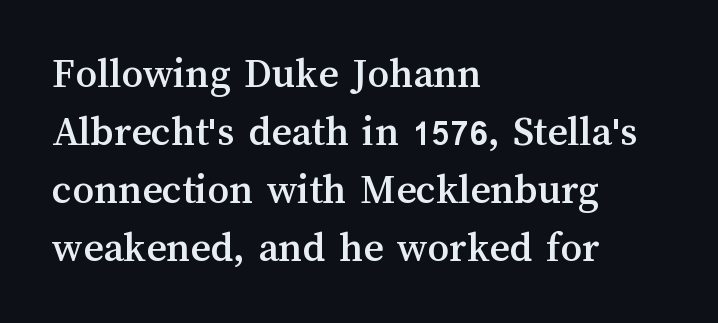
{"italic": "no", "width": "normal", "stroke_contrast": "medium", "x_height": "medium", "monospaced": "no", "underline": "no", "align": "left", "line_spacing": "normal", "line_spacing_ratio": 1.35, "letter_spacing": "normal", "letter_spacing_em": 0.0, "glyph_px": 43}
